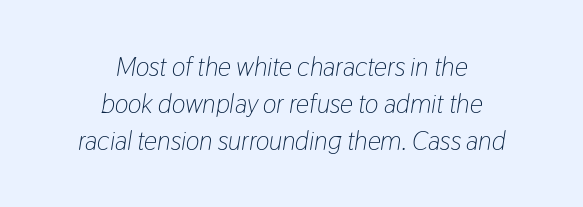
Whoever set this chose a conventional vertical rhythm. You could call the tracking neutral — neither tight nor loose. A student would call this center alignment; a typographer would say set centered. The glyphs are unaccompanied by any horizontal stroke below them. The passage shown leans; its letterforms are oblique. Weight: regular or lighter.
